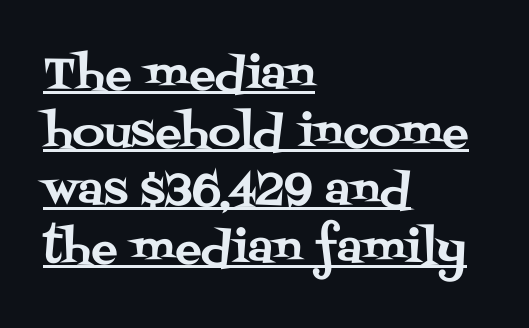
Each line of the rendering has a horizontal stroke beneath the glyphs. Spacing verdict: proportional, widths tailored to each character. This sample uses a serif face. Tracking here is standard; glyphs follow each other at the usual distance. Vertical strokes here are truly vertical.
